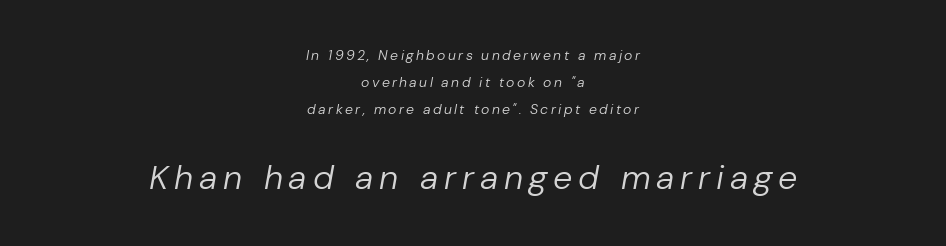
{"italic": "yes", "lean": "right", "slant_degrees": 10, "bold": "no", "weight": "regular", "width": "normal", "stroke_contrast": "low", "x_height": "medium", "monospaced": "no", "underline": "no", "align": "center", "line_spacing": "loose", "line_spacing_ratio": 1.94, "larger_block": "second", "size_ratio": 2.43, "glyph_px": 34}
